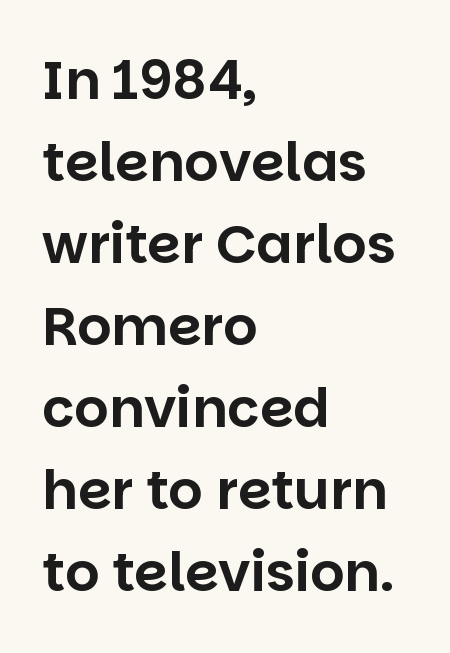
{"serif": "no", "italic": "no", "width": "normal", "stroke_contrast": "low", "x_height": "large", "monospaced": "no", "underline": "no", "align": "left", "line_spacing": "normal", "line_spacing_ratio": 1.52, "letter_spacing": "normal", "letter_spacing_em": 0.0, "glyph_px": 54}
